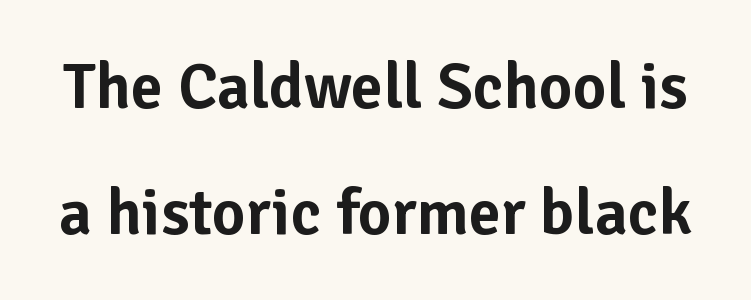
Honestly, the rows look like they've been pulled way apart. The lettering holds an erect, upright posture throughout. Each word holds together tightly as a unit, with standard inter-letter gaps. Plain, unruled lines of type. This rendering employs a face without finishing strokes, i.e., a sans-serif. A typesetter would call this proportional, since set widths differ per character.
